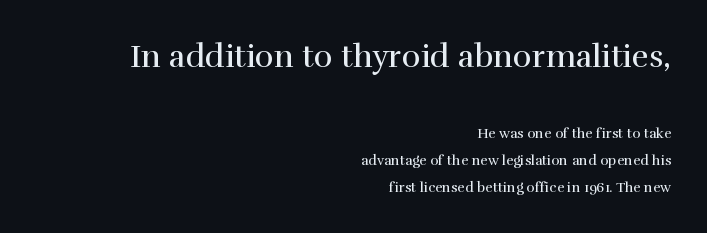
Q: Is the text bold? A: No.
Q: Is the text italic (slanted)? A: No, it is upright.
Q: Is the typeface a serif or a sans-serif typeface? A: Serif.
Q: Is the text underlined? A: No.
Q: How is the paragraph aligned? A: Right-aligned.
Q: Is the spacing between letters normal or unusually wide? A: Normal.
Q: Is the spacing between lines tight, normal or loose? A: Loose.
Q: Which block of text is set in a larger size, the first (top) or the second (bottom)? A: The first (top) one.
Q: Width (condensed, normal, or wide)? A: Normal.
Q: Stroke contrast? A: High.
Q: x-height? A: Medium.
Q: Monospaced? A: No.
